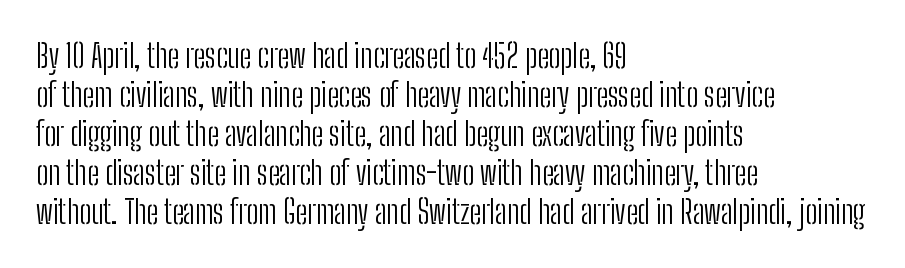
Q: Is the text bold? A: No.
Q: Is the text italic (slanted)? A: No, it is upright.
Q: Is the typeface a serif or a sans-serif typeface? A: Sans-serif.
Q: Is the text underlined? A: No.
Q: How is the paragraph aligned? A: Left-aligned.
Q: Is the spacing between letters normal or unusually wide? A: Normal.
Q: Width (condensed, normal, or wide)? A: Condensed.
Q: Stroke contrast? A: Low.
Q: x-height? A: Medium.
Q: Monospaced? A: No.
